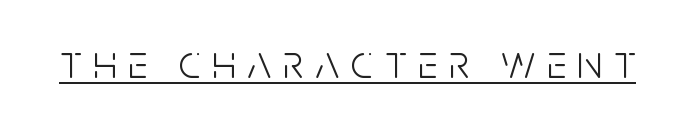
Q: Is the text bold? A: No.
Q: Is the text italic (slanted)? A: No, it is upright.
Q: Is the typeface a serif or a sans-serif typeface? A: Sans-serif.
Q: Is the text underlined? A: Yes.
Q: Is the spacing between letters normal or unusually wide? A: Unusually wide.
Q: Width (condensed, normal, or wide)? A: Condensed.
Q: Stroke contrast? A: Low.
Q: x-height? A: Large.
Q: Monospaced? A: No.
